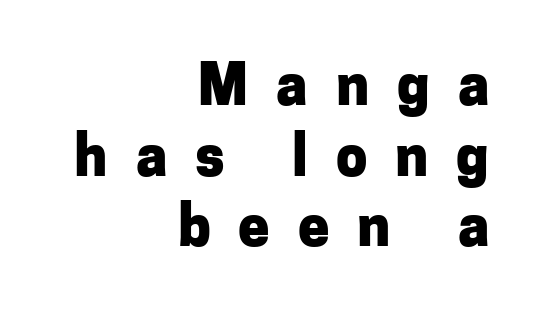
{"serif": "no", "italic": "no", "bold": "yes", "weight": "heavy", "width": "normal", "stroke_contrast": "low", "x_height": "medium", "monospaced": "no", "underline": "no", "align": "right", "line_spacing": "normal", "line_spacing_ratio": 1.26, "letter_spacing": "wide", "letter_spacing_em": 0.5, "glyph_px": 56}
